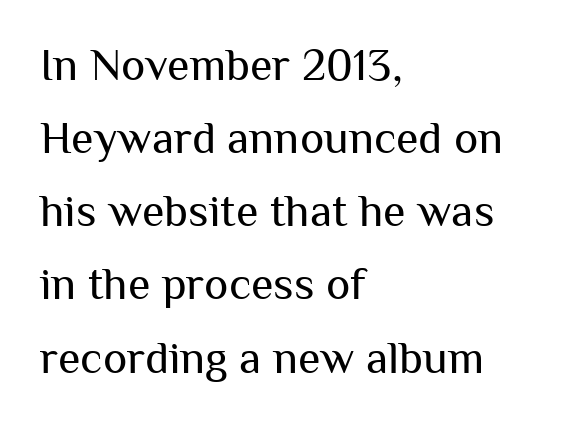
Q: Is the text bold? A: No.
Q: Is the text italic (slanted)? A: No, it is upright.
Q: Is the typeface a serif or a sans-serif typeface? A: Sans-serif.
Q: Is the text underlined? A: No.
Q: How is the paragraph aligned? A: Left-aligned.
Q: Is the spacing between letters normal or unusually wide? A: Normal.
Q: Is the spacing between lines tight, normal or loose? A: Normal.
Q: Width (condensed, normal, or wide)? A: Normal.
Q: Stroke contrast? A: Medium.
Q: x-height? A: Medium.
Q: Monospaced? A: No.
